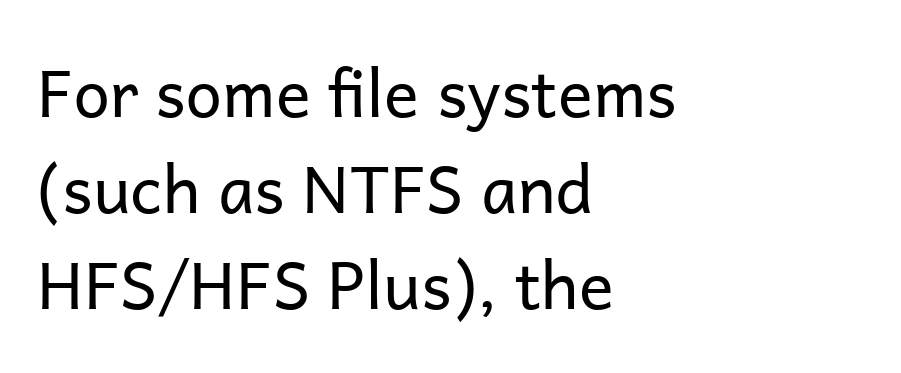
These lines sit exactly where default settings would place them. Anything drawn beneath the words? Only blank space. When letters stand straight like this, we call the style roman or upright. The rendering uses natural spacing where letterforms have individual widths. Stroke mass is kept to a normal reading level or below. Is this a sans? Yes — the strokes have no serifs.
